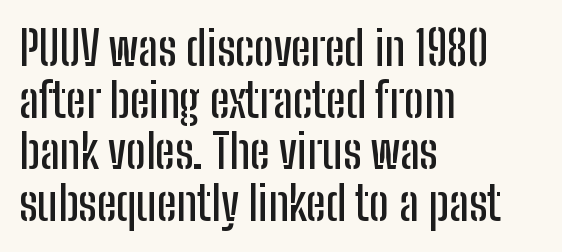
The image shows 47 px condensed sans-serif type, upright; set left-aligned, tight line spacing (1.1x), normal letter spacing, not underlined; low stroke contrast and a medium x-height.
